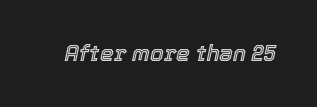
The specimen omits any rule beneath the text block's lines. Italic: yes, the glyphs are oblique. Compared with typical body copy, the letter spacing here is the same.
